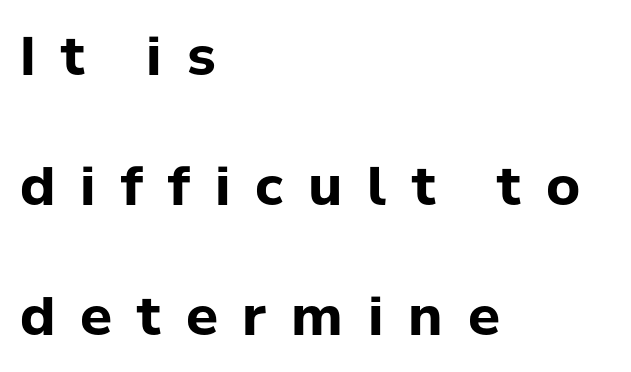
Q: Is the text bold? A: Yes.
Q: Is the text italic (slanted)? A: No, it is upright.
Q: Is the typeface a serif or a sans-serif typeface? A: Sans-serif.
Q: Is the text underlined? A: No.
Q: How is the paragraph aligned? A: Left-aligned.
Q: Is the spacing between letters normal or unusually wide? A: Unusually wide.
Q: Is the spacing between lines tight, normal or loose? A: Loose.
Q: Width (condensed, normal, or wide)? A: Normal.
Q: Stroke contrast? A: Low.
Q: x-height? A: Medium.
Q: Monospaced? A: No.
